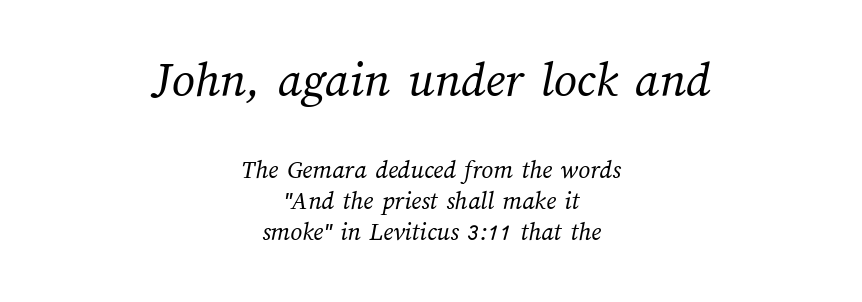
The cut favours lightness, reaching ordinary text weight at its darkest. You get the large type first, then a drop to smaller type. Varying glyph widths throughout — classic text-font behaviour. The passage shown is not underscored anywhere. Where is the straight margin? There isn't one; the lines are centered. The horizontal fit of the characters is conventional and even.
